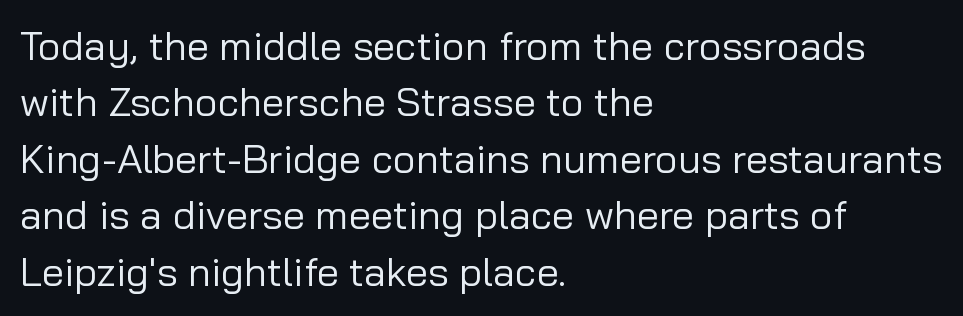
The image shows 40 px regular-weight sans-serif type, upright; set left-aligned, normal line spacing (1.41x), normal letter spacing, not underlined; low stroke contrast and a medium x-height.
